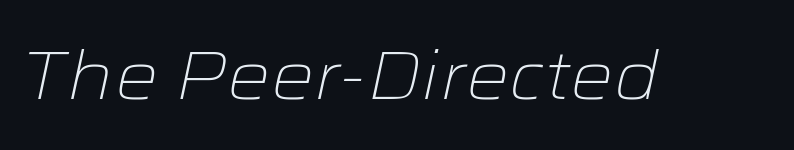
Does extra space separate the letters? No, they use regular spacing. Summary of weight: not heavy and not bold. The foot of each line stays bare and open. The glyphs look as if they've been sheared to an angle.
